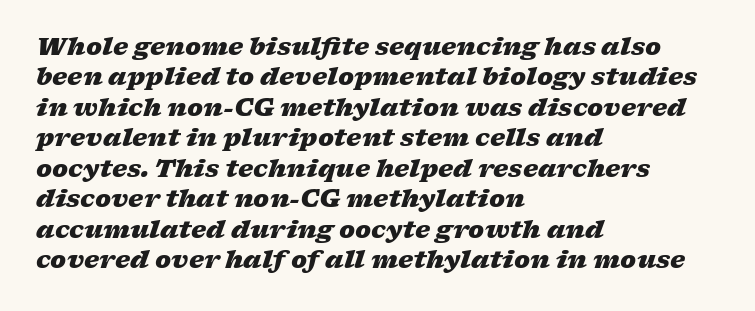
{"italic": "yes", "lean": "right", "slant_degrees": 17, "bold": "yes", "underline": "no", "align": "left", "line_spacing": "normal", "line_spacing_ratio": 1.27, "letter_spacing": "normal", "letter_spacing_em": 0.0, "glyph_px": 24}
